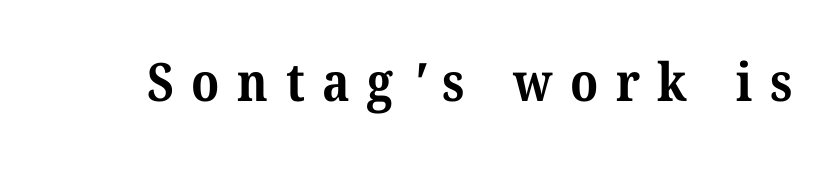
{"serif": "yes", "bold": "yes", "weight": "bold", "width": "normal", "stroke_contrast": "medium", "x_height": "medium", "monospaced": "no", "underline": "no", "letter_spacing": "wide", "letter_spacing_em": 0.33, "glyph_px": 53}
